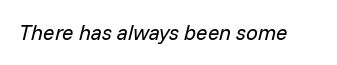
Descender tails drop into unmarked territory. The passage shown has conventional tracking throughout. The lettering tilts uniformly, giving the passage an italic look. A quiet, ordinary-to-light weight characterises the typeface.
